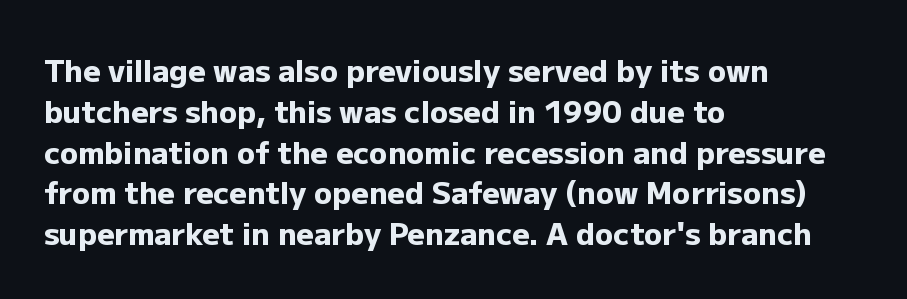
Q: Is the text bold? A: Yes.
Q: Is the text italic (slanted)? A: No, it is upright.
Q: Is the typeface a serif or a sans-serif typeface? A: Sans-serif.
Q: Is the text underlined? A: No.
Q: How is the paragraph aligned? A: Left-aligned.
Q: Is the spacing between letters normal or unusually wide? A: Normal.
Q: Is the spacing between lines tight, normal or loose? A: Normal.
Q: Width (condensed, normal, or wide)? A: Normal.
Q: Stroke contrast? A: Low.
Q: x-height? A: Medium.
Q: Monospaced? A: No.
